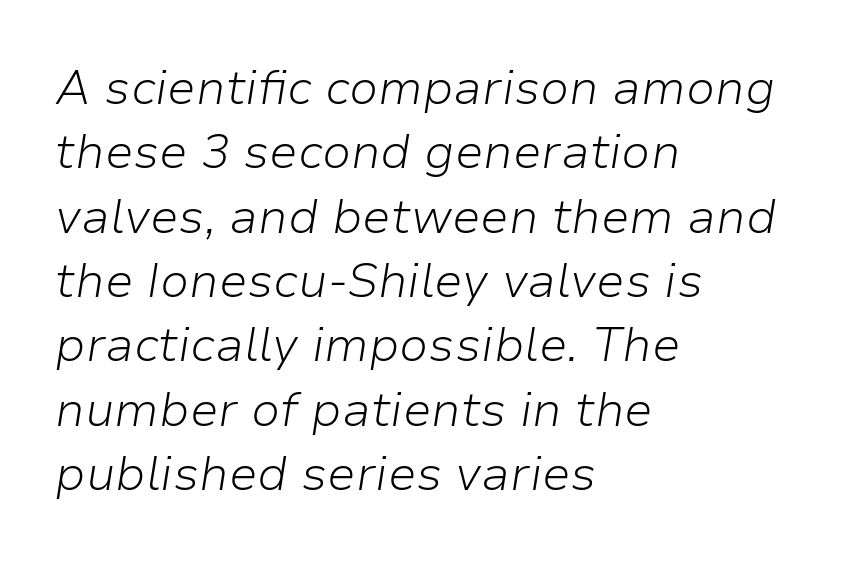
{"italic": "yes", "lean": "right", "slant_degrees": 9, "bold": "no", "weight": "light", "width": "normal", "stroke_contrast": "low", "x_height": "medium", "monospaced": "no", "underline": "no", "align": "left", "line_spacing": "normal", "line_spacing_ratio": 1.34, "letter_spacing": "normal", "letter_spacing_em": 0.0, "glyph_px": 48}
